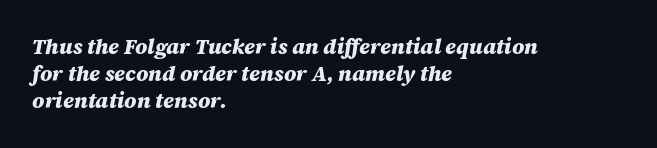
{"italic": "yes", "lean": "right", "slant_degrees": 12, "bold": "yes", "underline": "no", "align": "left", "line_spacing": "normal", "line_spacing_ratio": 1.28, "letter_spacing": "normal", "letter_spacing_em": 0.0, "glyph_px": 21}
